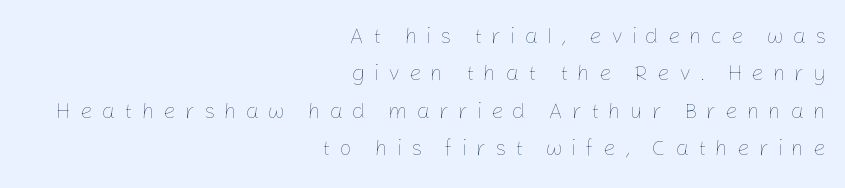
{"italic": "no", "bold": "no", "underline": "no", "align": "right", "line_spacing": "normal", "line_spacing_ratio": 1.7, "letter_spacing": "wide", "letter_spacing_em": 0.4, "glyph_px": 22}
